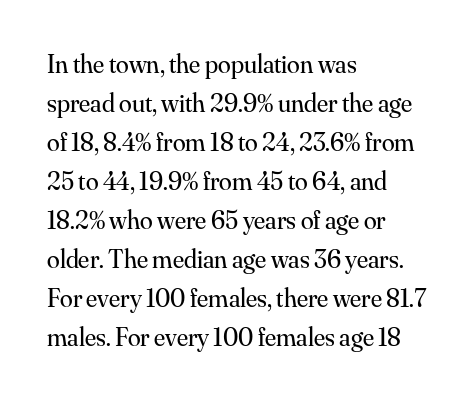
Each new line begins a customary step beneath the previous one. Students, note that the glyphs here touch the page at normal intervals. Letters rest on an invisible, unmarked baseline. Posture: upright roman.
